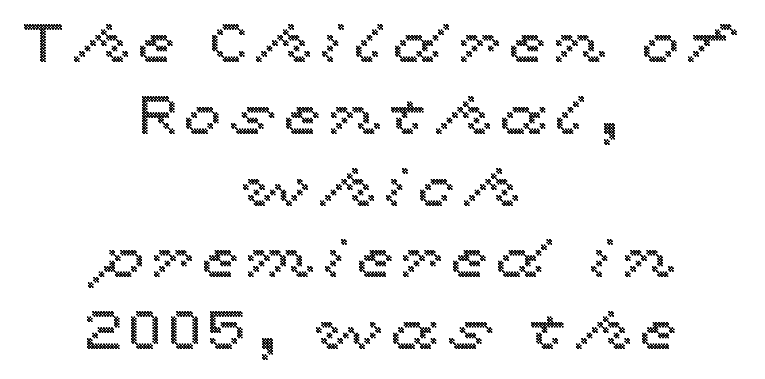
Q: Is the text italic (slanted)? A: Yes.
Q: Is the text underlined? A: No.
Q: How is the paragraph aligned? A: Centered.
Q: Is the spacing between lines tight, normal or loose? A: Normal.
Q: Width (condensed, normal, or wide)? A: Wide.
Q: x-height? A: Medium.
Q: Monospaced? A: No.
